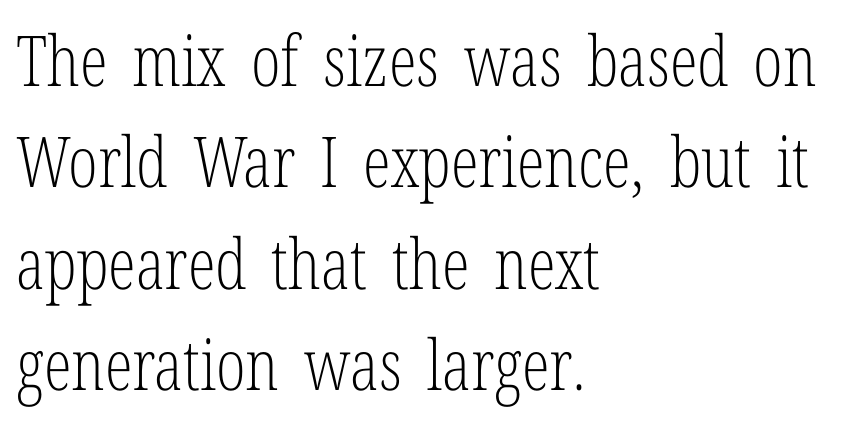
The image shows 70 px light, condensed serif type, upright; set left-aligned, normal line spacing (1.45x), normal letter spacing, not underlined; low stroke contrast and a medium x-height.
